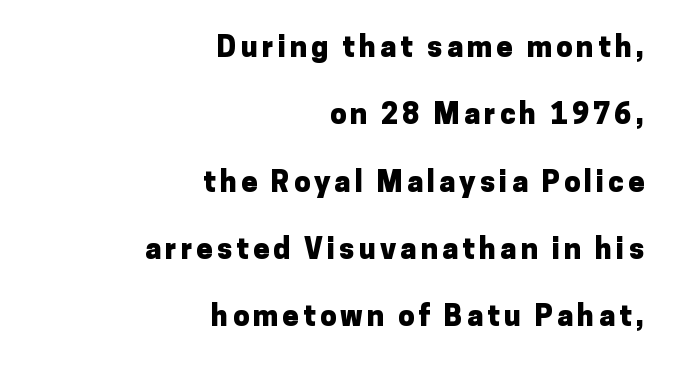
Q: Is the text bold? A: Yes.
Q: Is the text italic (slanted)? A: No, it is upright.
Q: Is the typeface a serif or a sans-serif typeface? A: Sans-serif.
Q: Is the text underlined? A: No.
Q: How is the paragraph aligned? A: Right-aligned.
Q: Is the spacing between lines tight, normal or loose? A: Loose.
Q: Width (condensed, normal, or wide)? A: Normal.
Q: Stroke contrast? A: Low.
Q: x-height? A: Medium.
Q: Monospaced? A: No.
